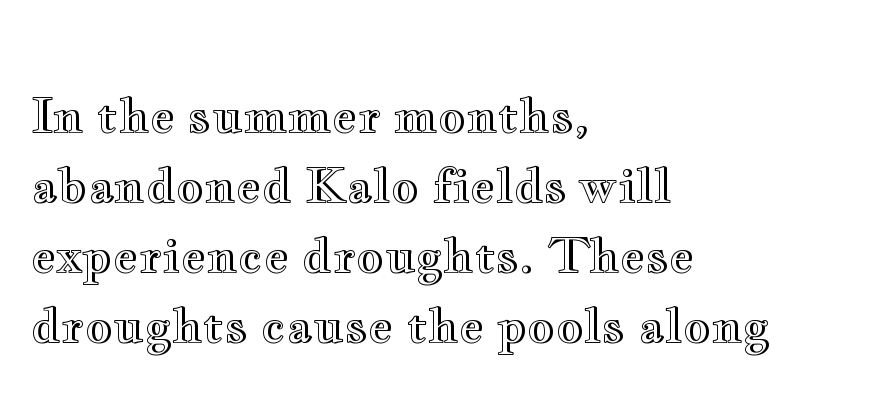
Q: Is the text italic (slanted)? A: No, it is upright.
Q: Is the text underlined? A: No.
Q: How is the paragraph aligned? A: Left-aligned.
Q: Is the spacing between letters normal or unusually wide? A: Normal.
Q: Is the spacing between lines tight, normal or loose? A: Normal.
Q: Width (condensed, normal, or wide)? A: Wide.
Q: x-height? A: Small.
Q: Monospaced? A: No.
